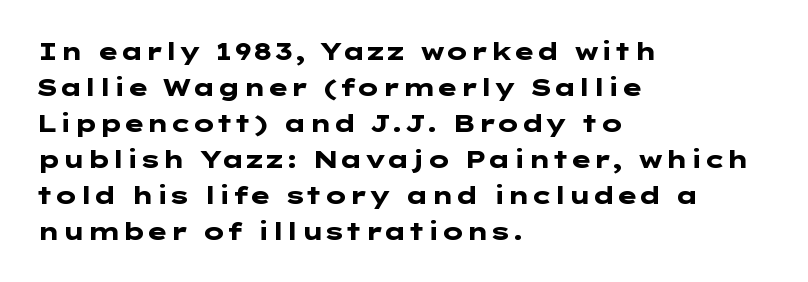
Q: Is the text bold? A: Yes.
Q: Is the text italic (slanted)? A: No, it is upright.
Q: Is the text underlined? A: No.
Q: How is the paragraph aligned? A: Left-aligned.
Q: Is the spacing between letters normal or unusually wide? A: Normal.
Q: Is the spacing between lines tight, normal or loose? A: Normal.
